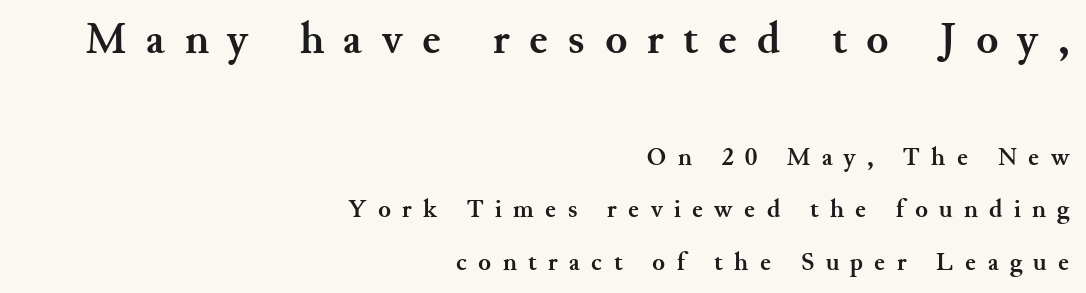
{"serif": "yes", "italic": "no", "bold": "yes", "weight": "semibold", "width": "normal", "stroke_contrast": "medium", "x_height": "small", "monospaced": "no", "underline": "no", "align": "right", "line_spacing": "loose", "line_spacing_ratio": 2.02, "letter_spacing": "wide", "letter_spacing_em": 0.44, "larger_block": "first", "size_ratio": 1.73, "glyph_px": 45}
